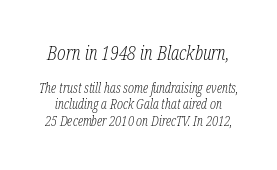
The image shows 20 px text type, italic (leaning right); set line spacing 1.19x, normal letter spacing, not underlined; the first (top) block is 1.43x larger.
